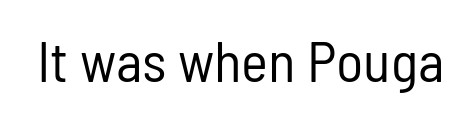
The font's upright variant was chosen for this text. Each letter keeps its own natural width here, so spacing adapts to shape. No extra tracking has been applied to these lines. Nothing sits at the stroke ends, so this counts as sans-serif. The passage shown is not underscored anywhere.
